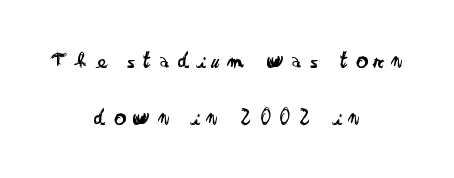
The gaps between neighbouring characters are conspicuously large. You could fit nearly another row in the gap between these rows. Reading down the block, each line starts at a different indent, mirrored at its end. The font is comparable to plain body text, perhaps lighter.
